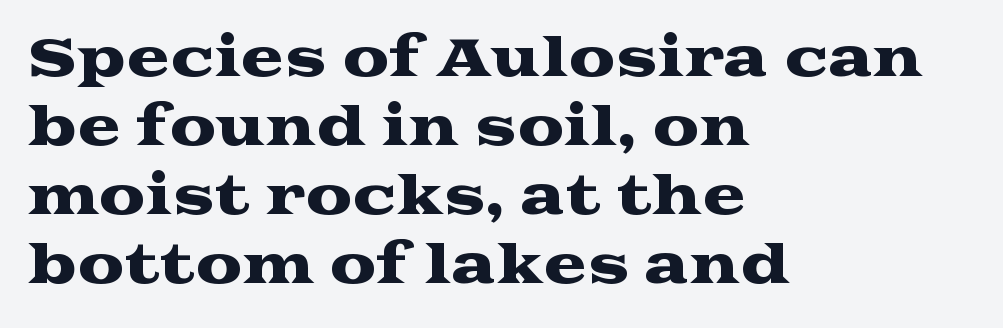
Q: Is the text italic (slanted)? A: No, it is upright.
Q: Is the typeface a serif or a sans-serif typeface? A: Serif.
Q: Is the text underlined? A: No.
Q: How is the paragraph aligned? A: Left-aligned.
Q: Is the spacing between letters normal or unusually wide? A: Normal.
Q: Is the spacing between lines tight, normal or loose? A: Normal.
Q: Width (condensed, normal, or wide)? A: Wide.
Q: Stroke contrast? A: Medium.
Q: x-height? A: Medium.
Q: Monospaced? A: No.
